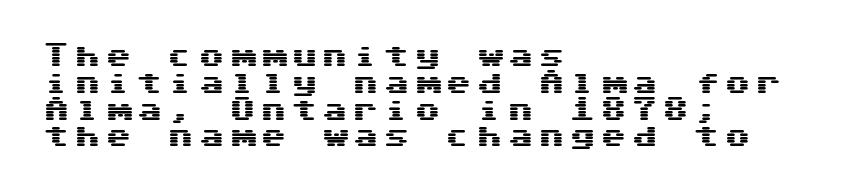
{"italic": "no", "underline": "no", "align": "left", "line_spacing": "tight", "line_spacing_ratio": 1.03, "glyph_px": 26}
